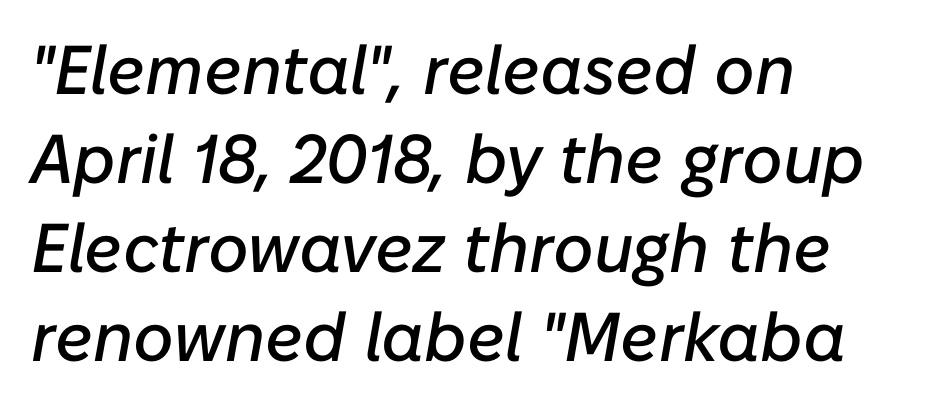
Q: Is the text italic (slanted)? A: Yes, it leans right by about 10 degrees.
Q: Is the text underlined? A: No.
Q: How is the paragraph aligned? A: Left-aligned.
Q: Is the spacing between letters normal or unusually wide? A: Normal.
Q: Is the spacing between lines tight, normal or loose? A: Normal.
Q: Width (condensed, normal, or wide)? A: Normal.
Q: Stroke contrast? A: Low.
Q: x-height? A: Medium.
Q: Monospaced? A: No.
